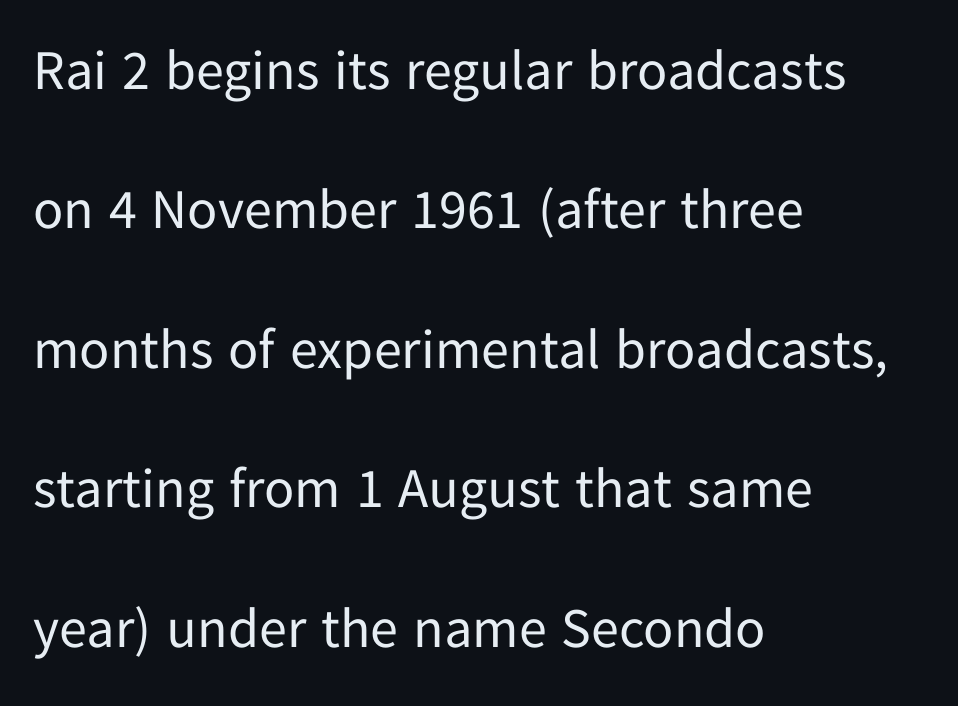
A student would call this left alignment; a typographer would say flush left, rag right. The passage shown has conventional tracking throughout. This block would shrink considerably if given ordinary leading; it's expanded now. Is there any slant? The stems are plumb.
